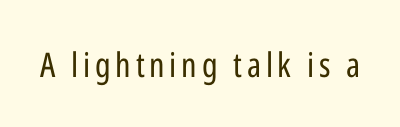
{"serif": "no", "italic": "no", "bold": "no", "weight": "regular", "width": "condensed", "stroke_contrast": "low", "x_height": "medium", "monospaced": "no", "underline": "no", "glyph_px": 34}
